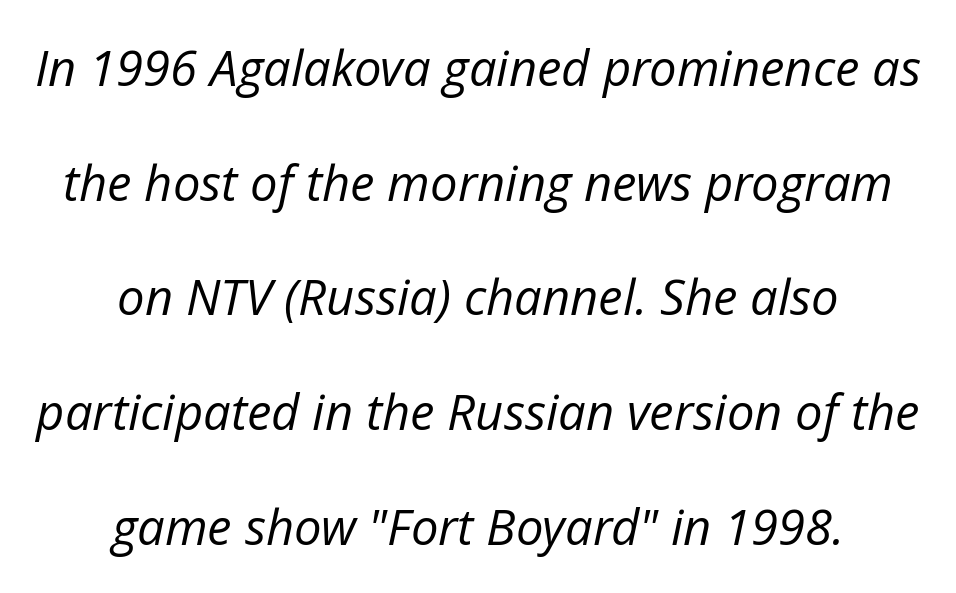
If you drew a line through each stem, it would be angled. The rendering keeps characters at their native spacing. Underline: absent. Looks like regular typesetting: each glyph gets only the width it needs. Layout note: lines centered.
